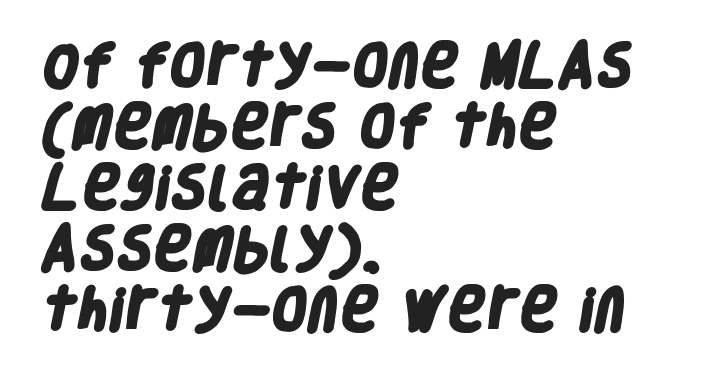
{"serif": "no", "bold": "yes", "weight": "heavy", "width": "condensed", "stroke_contrast": "low", "x_height": "large", "monospaced": "no", "underline": "no", "align": "left", "line_spacing": "normal", "line_spacing_ratio": 1.3, "letter_spacing": "normal", "letter_spacing_em": 0.0, "glyph_px": 47}
